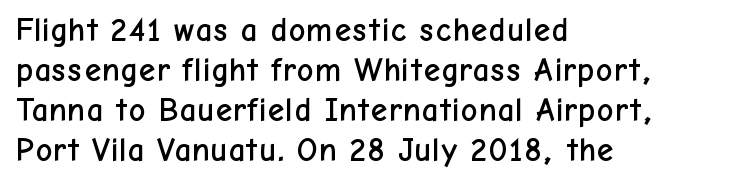
Q: Is the text italic (slanted)? A: No, it is upright.
Q: Is the typeface a serif or a sans-serif typeface? A: Sans-serif.
Q: Is the text underlined? A: No.
Q: How is the paragraph aligned? A: Left-aligned.
Q: Is the spacing between letters normal or unusually wide? A: Normal.
Q: Width (condensed, normal, or wide)? A: Normal.
Q: Stroke contrast? A: Low.
Q: x-height? A: Medium.
Q: Monospaced? A: No.
